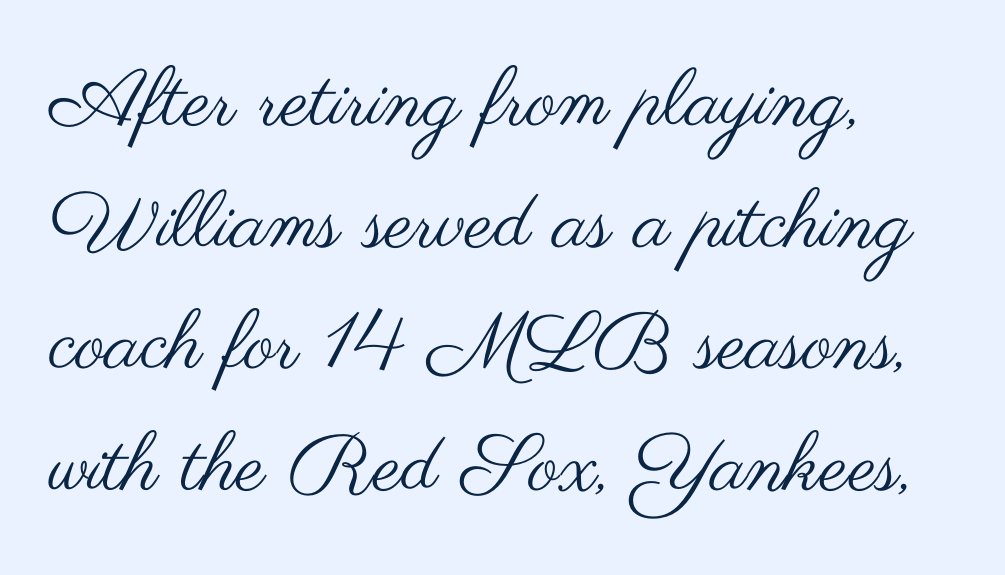
{"serif": "no", "bold": "no", "weight": "regular", "width": "wide", "stroke_contrast": "medium", "x_height": "small", "monospaced": "no", "underline": "no", "align": "left", "line_spacing": "normal", "line_spacing_ratio": 1.52, "letter_spacing": "normal", "letter_spacing_em": 0.0, "glyph_px": 80}
